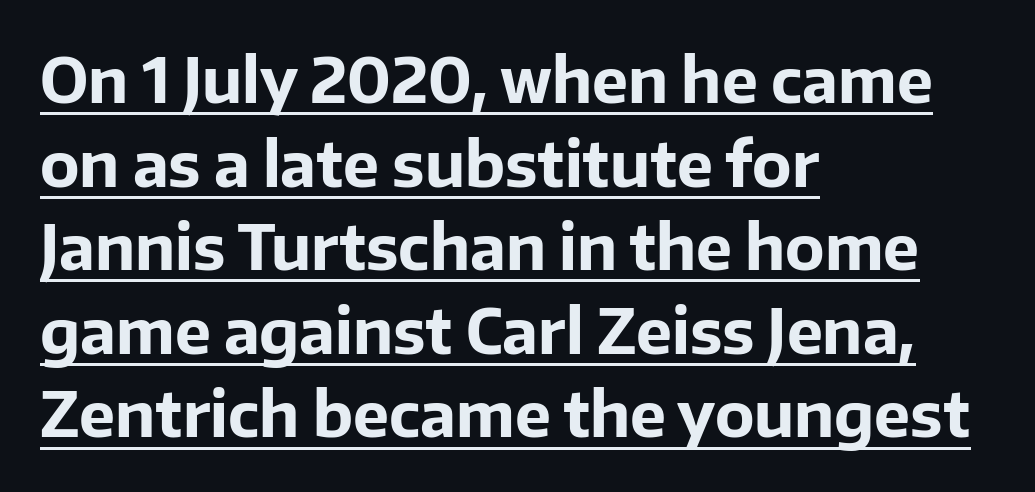
Q: Is the text bold? A: Yes.
Q: Is the text italic (slanted)? A: No, it is upright.
Q: Is the typeface a serif or a sans-serif typeface? A: Sans-serif.
Q: Is the text underlined? A: Yes.
Q: How is the paragraph aligned? A: Left-aligned.
Q: Is the spacing between letters normal or unusually wide? A: Normal.
Q: Is the spacing between lines tight, normal or loose? A: Normal.
Q: Width (condensed, normal, or wide)? A: Normal.
Q: Stroke contrast? A: Low.
Q: x-height? A: Medium.
Q: Monospaced? A: No.
